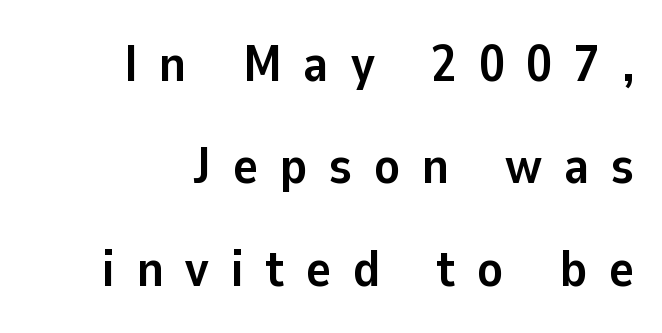
The paragraph shown leans on its right margin. The specimen omits any rule beneath the text block's lines. I'd describe the lettering as bold — thick and assertive. Successive baselines arrive slowly, with a big drop between each. Nope, not italic — everything's standing straight.
